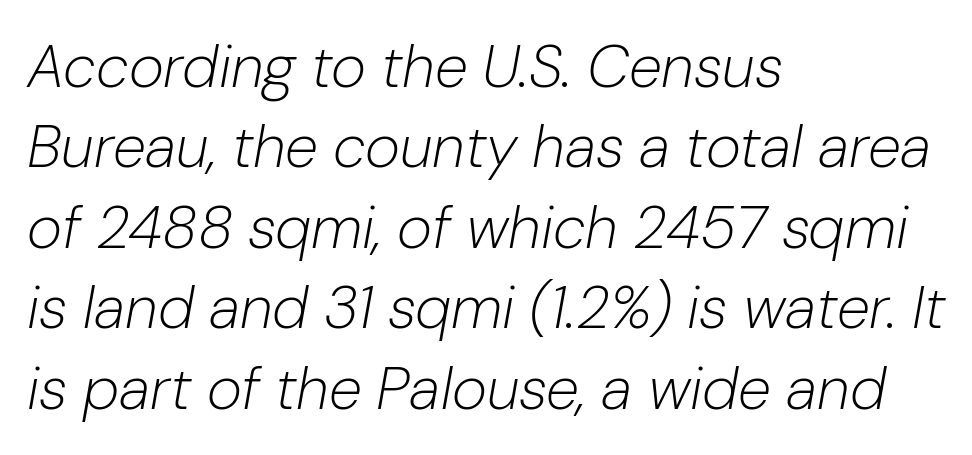
The image shows 60 px light type, italic (leaning right); set left-aligned, normal line spacing (1.34x), normal letter spacing, not underlined; low stroke contrast and a medium x-height.
